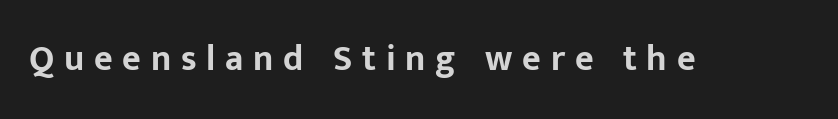
Q: Is the text bold? A: Yes.
Q: Is the text italic (slanted)? A: No, it is upright.
Q: Is the typeface a serif or a sans-serif typeface? A: Sans-serif.
Q: Is the text underlined? A: No.
Q: Is the spacing between letters normal or unusually wide? A: Unusually wide.
Q: Width (condensed, normal, or wide)? A: Normal.
Q: Stroke contrast? A: Low.
Q: x-height? A: Medium.
Q: Monospaced? A: No.
